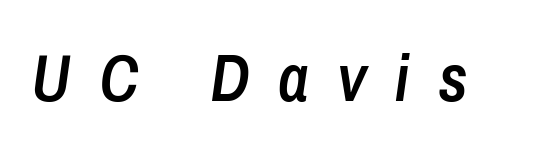
The rendering inserts visible extra space after every character. Descender tails drop into unmarked territory. Proportional: the letters do not fall into vertical columns. Every letter is mildly thick-stroked: semibold rather than bold. Notice how the stems are inclined rather than vertical — that's the hallmark of italics.
